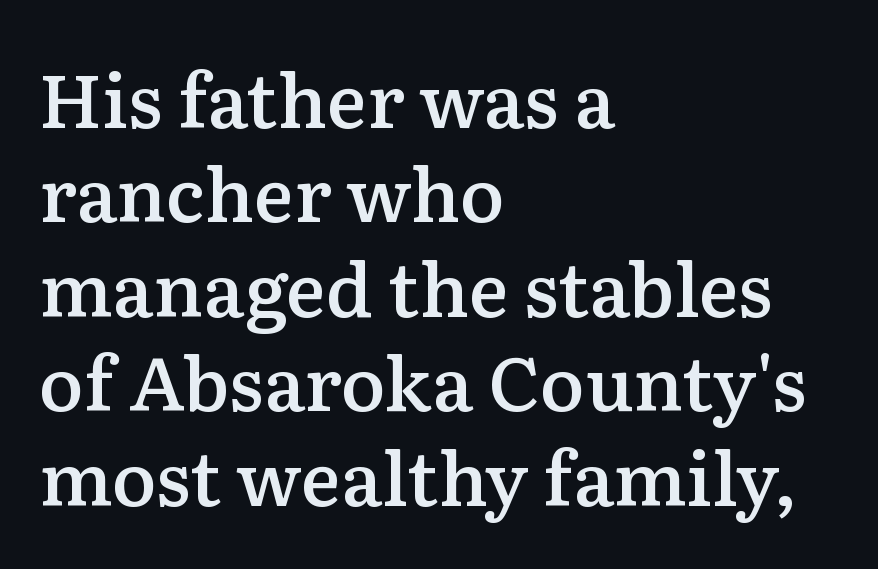
The lines in this sample share a left origin and differ only in where they stop. A typesetter would call this zero additional tracking. Emphasis by weight is partial: semibold. Type style note: has serifs. Notice how descenders clear the ascenders below comfortably — that's standard leading.
